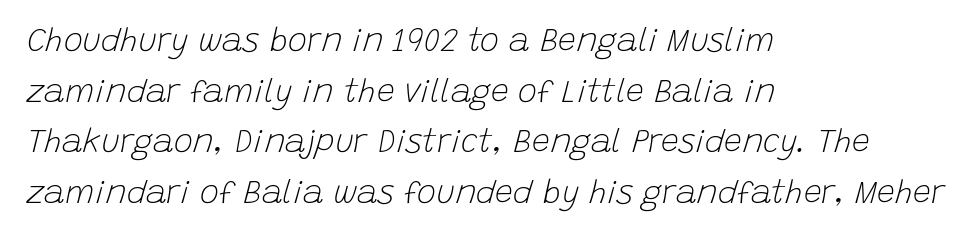
{"italic": "yes", "lean": "right", "slant_degrees": 15, "bold": "no", "weight": "light", "width": "normal", "stroke_contrast": "low", "x_height": "large", "monospaced": "no", "underline": "no", "align": "left", "line_spacing": "normal", "line_spacing_ratio": 1.58, "letter_spacing": "normal", "letter_spacing_em": 0.0, "glyph_px": 32}
